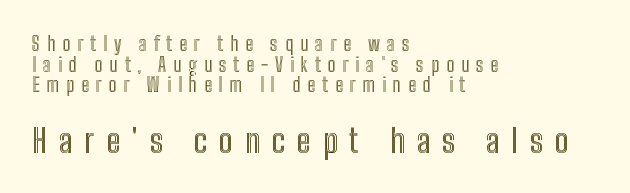
The image shows 33 px condensed type, upright; set left-aligned, tight line spacing (1.08x), unusually wide letter spacing (+0.36 em), not underlined; the second (bottom) block is 1.74x larger; a medium x-height.
